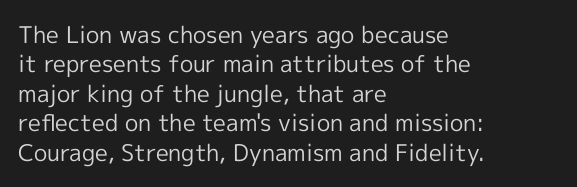
It's the straight-up-and-down kind of type. The face used here is rendered with its standard letterfit. The setting favours the left margin, as ordinary paragraphs usually do. This is not heavy type; no bold has been used. Interline gaps are of average width in this sample.
